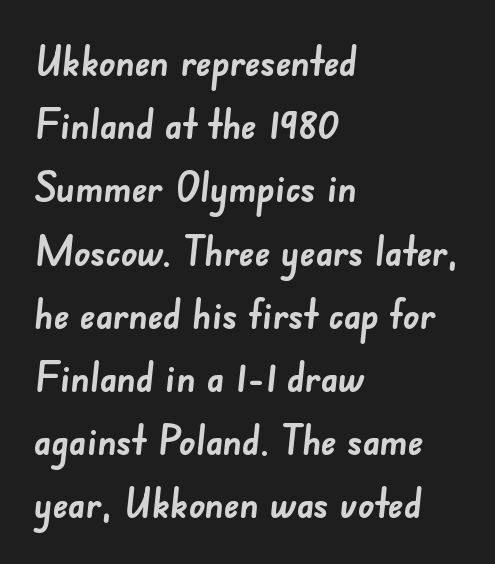
No feet cap the strokes, marking this as sans-serif type. The foot of each line stays bare and open. Proportional: the letters do not fall into vertical columns. Notice how the passage keeps a crisp vertical edge on the left only.
